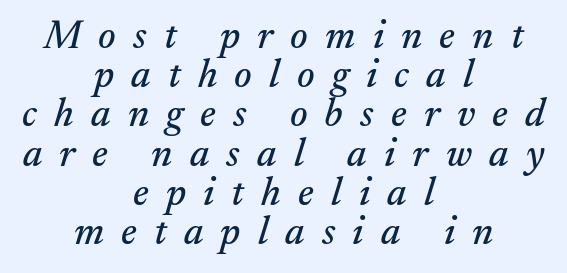
{"serif": "yes", "italic": "yes", "lean": "right", "slant_degrees": 17, "width": "normal", "stroke_contrast": "medium", "x_height": "small", "monospaced": "no", "underline": "no", "align": "center", "line_spacing": "tight", "line_spacing_ratio": 0.98, "letter_spacing": "wide", "letter_spacing_em": 0.43, "glyph_px": 40}
